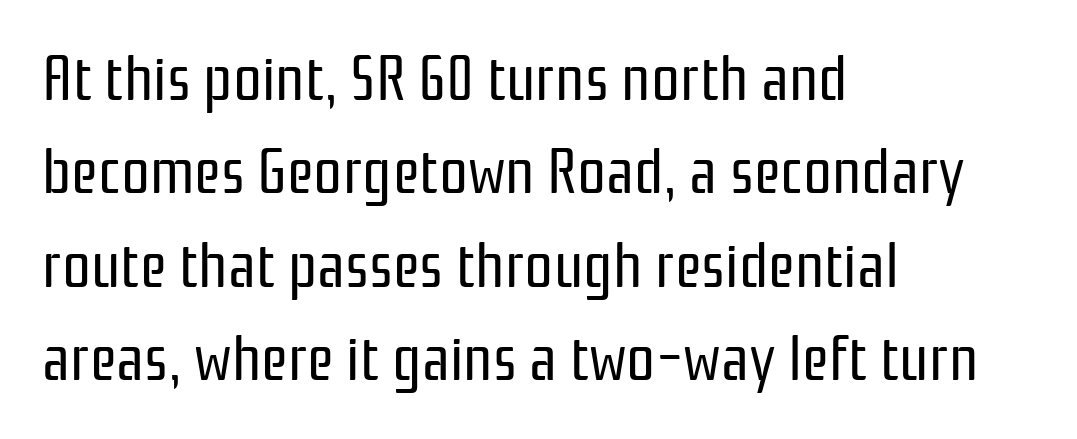
This sample uses a sans-serif face. The paragraph shown leans on its left margin. What stands out about the letter spacing? Nothing — it is the standard amount. Quick note: not italic, upright.
